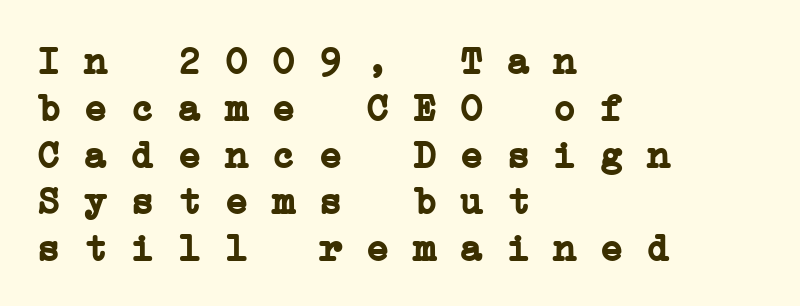
The image shows 39 px semibold, wide serif type, monospaced; set left-aligned, line spacing 1.2x, normal letter spacing, not underlined; low stroke contrast and a medium x-height.
